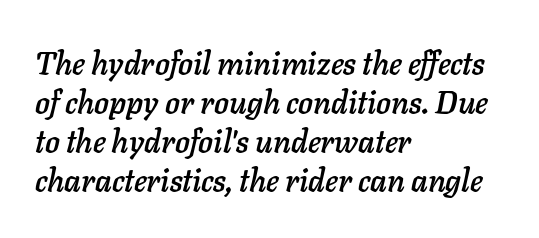
The text block is weighted toward the left margin, trailing off unevenly rightward. This sample has the flowing, uneven cadence of proportional lettering. Glyph-to-glyph distance matches everyday printed text. Nobody drew a line under any word here. The block of text has a typical density, with ordinary space between rows. The face used here has a pronounced slope to its letters.
